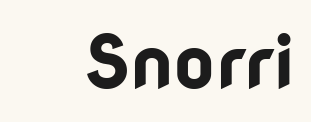
The image shows 73 px bold sans-serif type, upright; set right-aligned, normal letter spacing, not underlined; low stroke contrast and a medium x-height.
